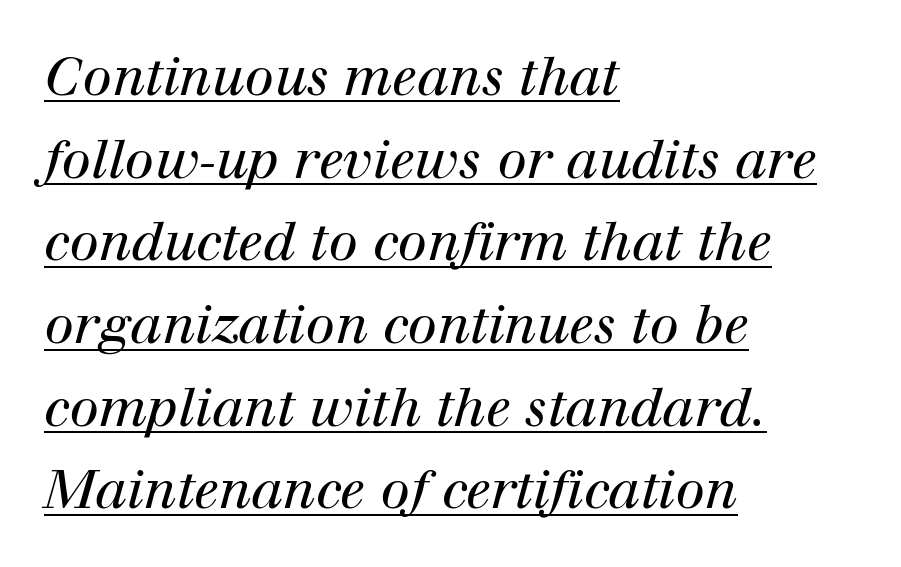
The image shows 53 px regular-weight serif type, italic (leaning right); set left-aligned, normal line spacing (1.56x), normal letter spacing, underlined; high stroke contrast and a medium x-height.
